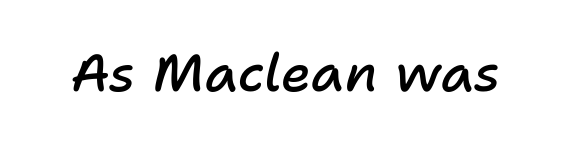
The face used here is rendered with its standard letterfit. The glyphs are unaccompanied by any horizontal stroke below them. Think of a printed novel: that variable character pitch is what you see here. Italic: yes, the glyphs are oblique. Every letter is mildly thick-stroked: semibold rather than bold.
